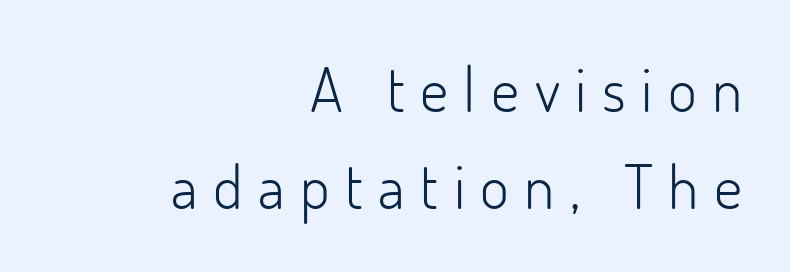
Q: Is the text bold? A: No.
Q: Is the text italic (slanted)? A: No, it is upright.
Q: Is the typeface a serif or a sans-serif typeface? A: Sans-serif.
Q: Is the text underlined? A: No.
Q: How is the paragraph aligned? A: Right-aligned.
Q: Is the spacing between letters normal or unusually wide? A: Unusually wide.
Q: Is the spacing between lines tight, normal or loose? A: Normal.
Q: Width (condensed, normal, or wide)? A: Normal.
Q: Stroke contrast? A: Low.
Q: x-height? A: Small.
Q: Monospaced? A: No.
